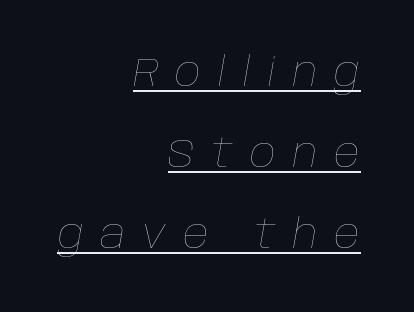
An italicized treatment has been applied to the whole sample. A quiet, ordinary-to-light weight characterises the typeface. Layout note: lines flush right. Spacing verdict: proportional, widths tailored to each character.
